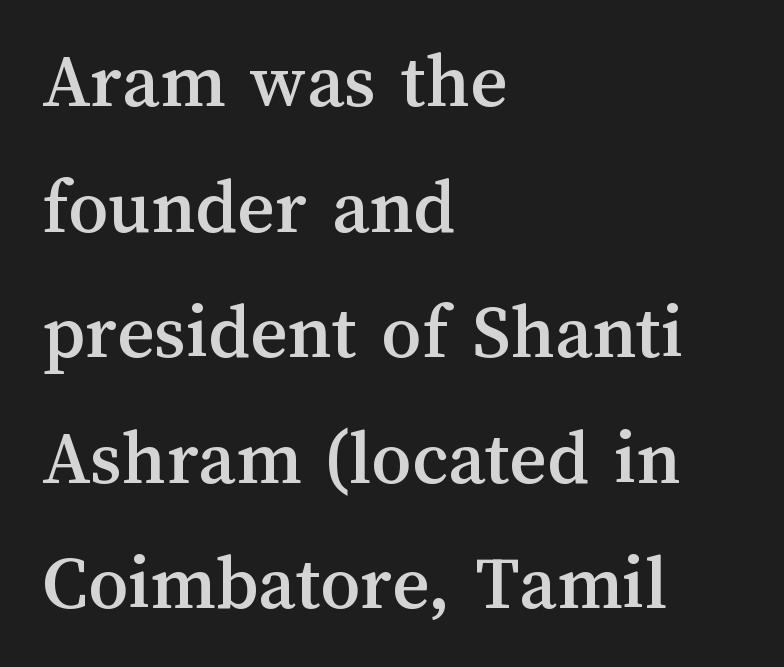
Q: Is the text italic (slanted)? A: No, it is upright.
Q: Is the text underlined? A: No.
Q: How is the paragraph aligned? A: Left-aligned.
Q: Is the spacing between letters normal or unusually wide? A: Normal.
Q: Is the spacing between lines tight, normal or loose? A: Normal.
Q: Width (condensed, normal, or wide)? A: Normal.
Q: Stroke contrast? A: Medium.
Q: x-height? A: Medium.
Q: Monospaced? A: No.
